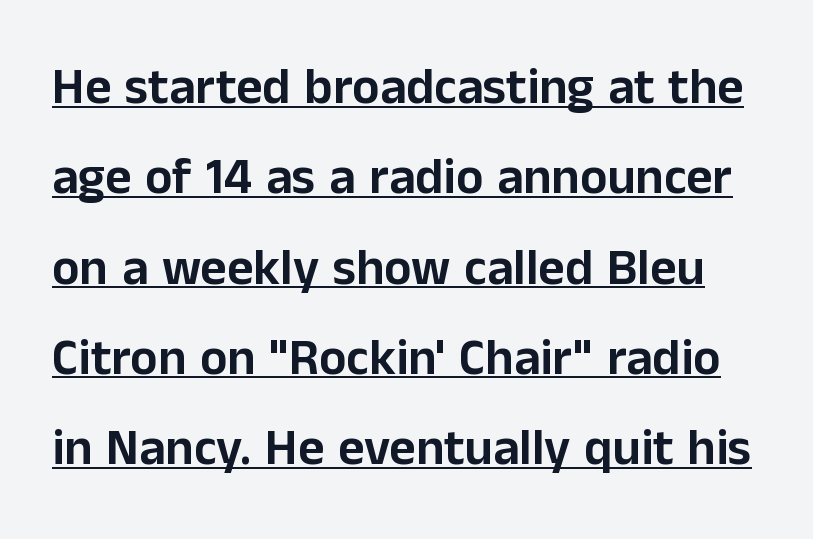
{"serif": "no", "italic": "no", "width": "normal", "stroke_contrast": "low", "x_height": "medium", "monospaced": "no", "underline": "yes", "line_spacing_ratio": 1.77, "letter_spacing": "normal", "letter_spacing_em": 0.0, "glyph_px": 51}
